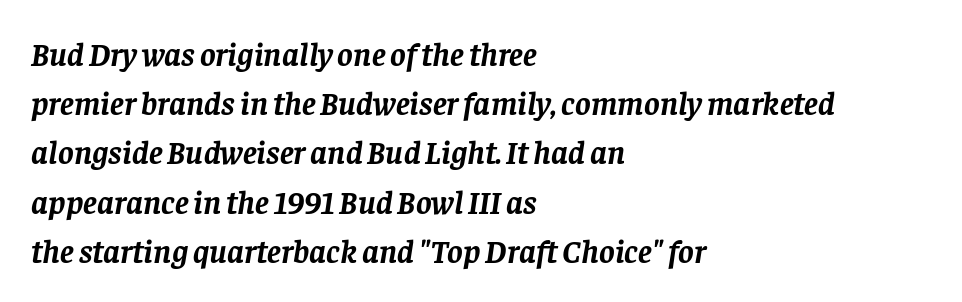
{"serif": "yes", "italic": "yes", "lean": "right", "slant_degrees": 8, "bold": "yes", "weight": "semibold", "width": "normal", "stroke_contrast": "low", "x_height": "large", "monospaced": "no", "underline": "no", "align": "left", "line_spacing": "normal", "line_spacing_ratio": 1.49, "letter_spacing": "normal", "letter_spacing_em": 0.0, "glyph_px": 33}
